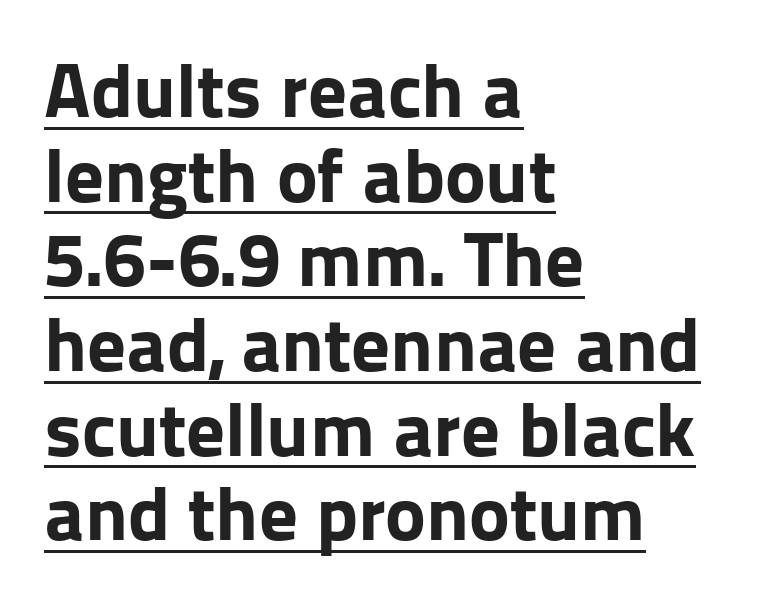
The image shows 77 px bold sans-serif type, upright; set left-aligned, tight line spacing (1.1x), normal letter spacing, underlined; low stroke contrast and a medium x-height.
